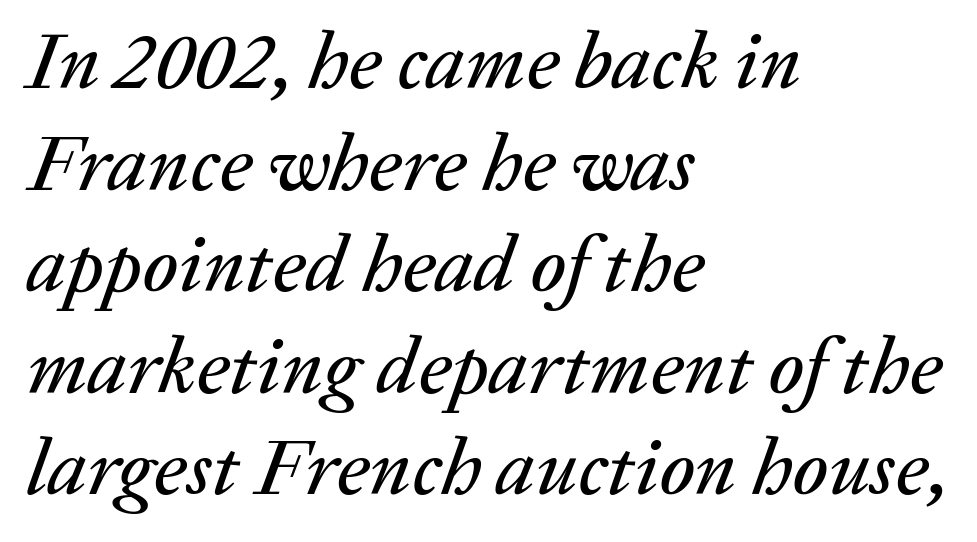
{"italic": "yes", "lean": "right", "slant_degrees": 20, "width": "normal", "stroke_contrast": "low", "x_height": "medium", "monospaced": "no", "underline": "no", "align": "left", "line_spacing": "normal", "line_spacing_ratio": 1.27, "letter_spacing": "normal", "letter_spacing_em": 0.0, "glyph_px": 80}
